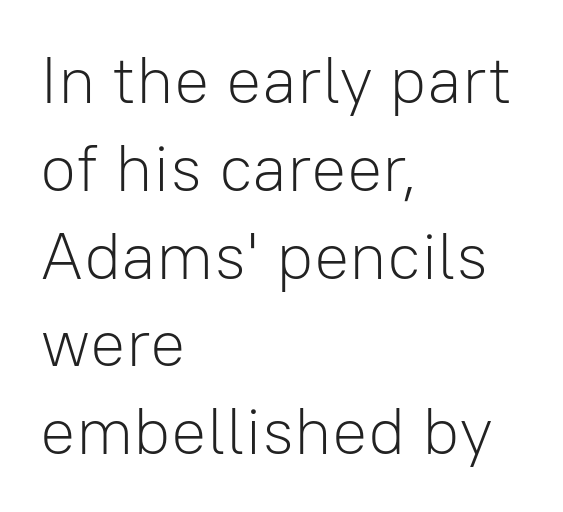
{"serif": "no", "italic": "no", "bold": "no", "weight": "light", "width": "normal", "stroke_contrast": "low", "x_height": "medium", "monospaced": "no", "underline": "no", "align": "left", "line_spacing": "normal", "line_spacing_ratio": 1.33, "letter_spacing": "normal", "letter_spacing_em": 0.0, "glyph_px": 66}
